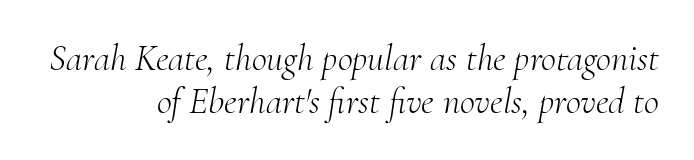
You can tell from the footed stems that serif type was used. The text carries the slant typical of an italic or oblique font. The words here are not underlined. Heaviness? Minimal to ordinary, like unemphasized prose. Which margin do the lines hug? The right one — the left edge is uneven.
